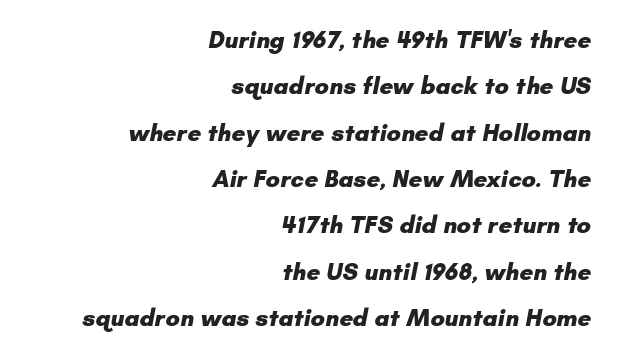
Q: Is the text bold? A: Yes.
Q: Is the text underlined? A: No.
Q: How is the paragraph aligned? A: Right-aligned.
Q: Is the spacing between letters normal or unusually wide? A: Normal.
Q: Is the spacing between lines tight, normal or loose? A: Loose.
